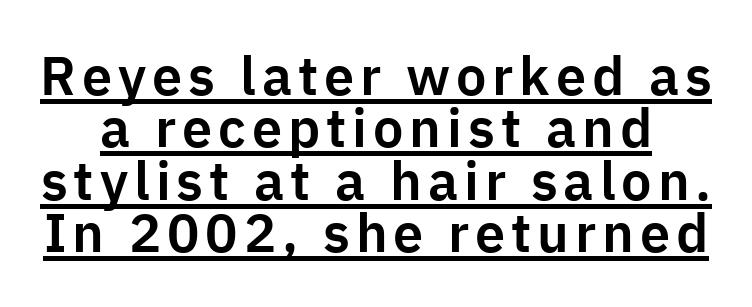
{"serif": "no", "italic": "no", "width": "normal", "stroke_contrast": "low", "x_height": "medium", "monospaced": "no", "underline": "yes", "line_spacing": "tight", "line_spacing_ratio": 0.97, "glyph_px": 54}
